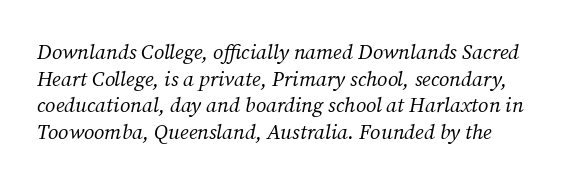
{"italic": "yes", "lean": "right", "slant_degrees": 12, "bold": "no", "underline": "no", "line_spacing": "normal", "line_spacing_ratio": 1.27, "letter_spacing": "normal", "letter_spacing_em": 0.0, "glyph_px": 21}
